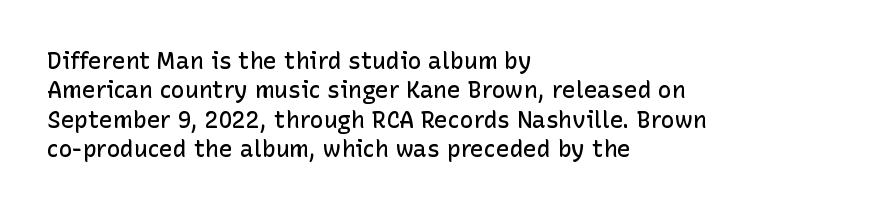
{"italic": "no", "bold": "semi", "underline": "no", "align": "left", "line_spacing": "normal", "line_spacing_ratio": 1.28, "letter_spacing": "normal", "letter_spacing_em": 0.0, "glyph_px": 23}
